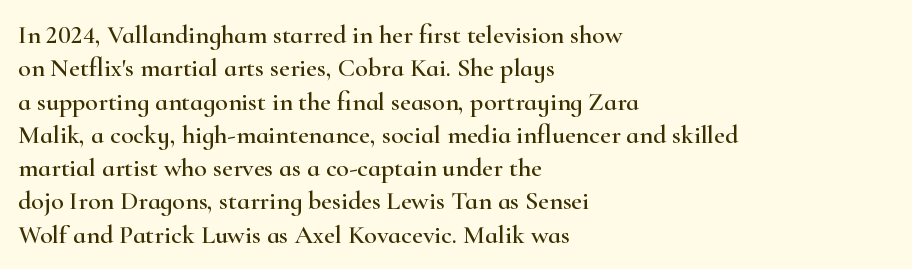
The image shows 26 px text type, upright; set left-aligned, normal line spacing (1.28x), normal letter spacing, not underlined.
